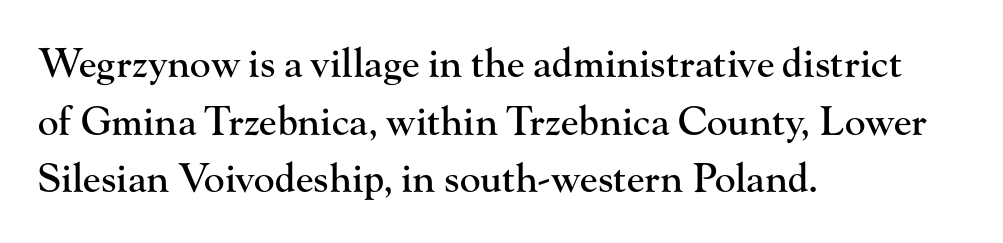
Casual observation: everything's shoved over to the left. If you drew a line through each stem, it would be perfectly vertical. A typesetter would call this proportional, since set widths differ per character. Whoever set this chose a conventional vertical rhythm. The type family on display is of the serif kind.
